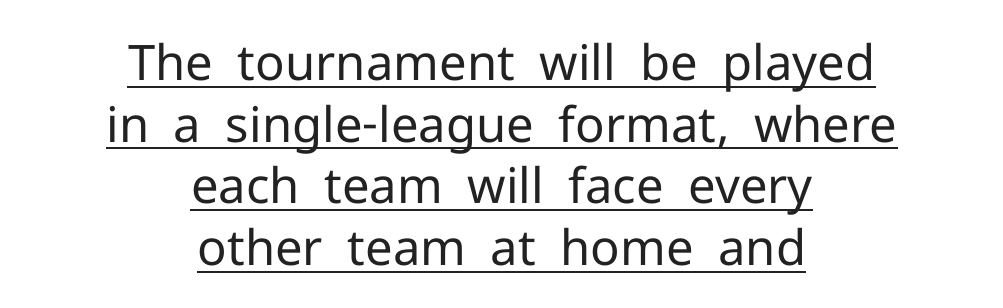
The image shows 49 px regular-weight sans-serif type, upright; set centered, normal line spacing (1.26x), normal letter spacing, underlined; low stroke contrast and a medium x-height.
